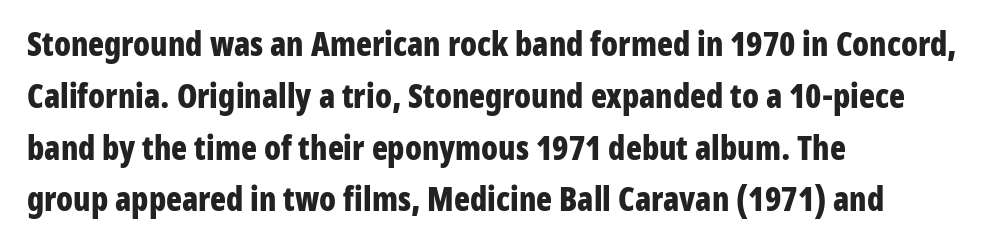
Strong, thick strokes mark this as bold type. Looks like regular typesetting: each glyph gets only the width it needs. This sample uses plain, unmodified letter spacing. The glyphs are unaccompanied by any horizontal stroke below them. Serif or sans? Sans — the stroke terminals are bare. This sample uses an upright cut, with every glyph sitting square on the baseline.
